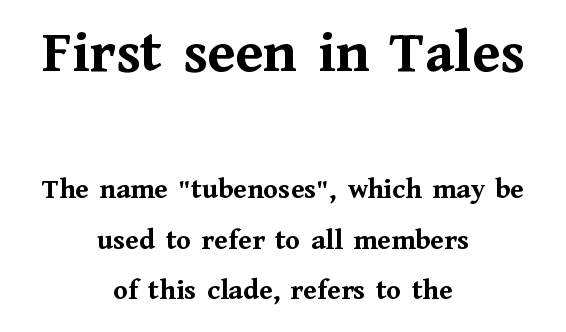
{"serif": "yes", "italic": "no", "bold": "yes", "weight": "semibold", "width": "normal", "stroke_contrast": "medium", "x_height": "medium", "monospaced": "no", "underline": "no", "align": "center", "line_spacing": "normal", "line_spacing_ratio": 1.68, "letter_spacing": "normal", "letter_spacing_em": 0.0, "larger_block": "first", "size_ratio": 2.03, "glyph_px": 61}
